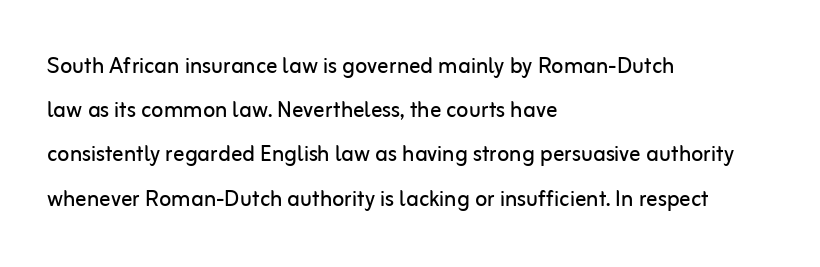
Q: Is the text bold? A: No.
Q: Is the text italic (slanted)? A: No, it is upright.
Q: Is the typeface a serif or a sans-serif typeface? A: Sans-serif.
Q: Is the text underlined? A: No.
Q: How is the paragraph aligned? A: Left-aligned.
Q: Is the spacing between letters normal or unusually wide? A: Normal.
Q: Is the spacing between lines tight, normal or loose? A: Normal.
Q: Width (condensed, normal, or wide)? A: Normal.
Q: Stroke contrast? A: Low.
Q: x-height? A: Medium.
Q: Monospaced? A: No.
